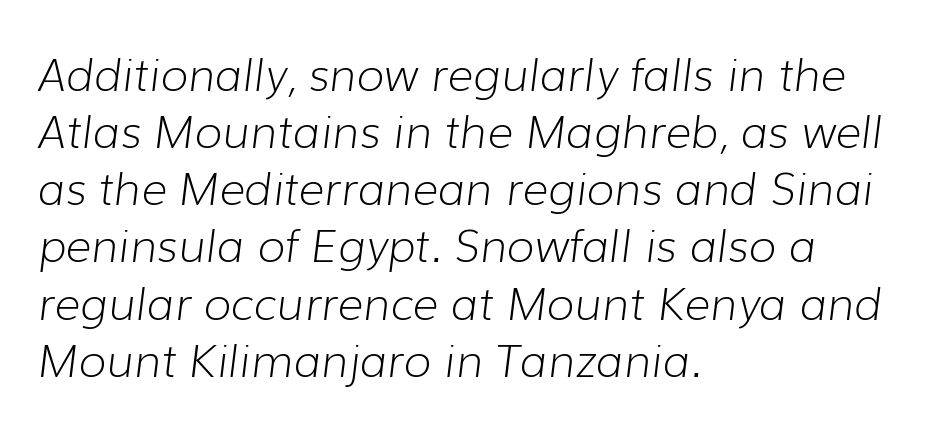
{"italic": "yes", "lean": "right", "slant_degrees": 7, "bold": "no", "weight": "light", "width": "normal", "stroke_contrast": "low", "x_height": "medium", "monospaced": "no", "underline": "no", "align": "left", "line_spacing": "normal", "line_spacing_ratio": 1.27, "letter_spacing": "normal", "letter_spacing_em": 0.0, "glyph_px": 45}
